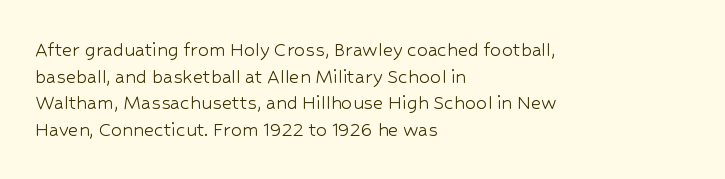
The face used here is rendered with its standard letterfit. The rag falls on the right side of this text block. The typeface has the unassuming heft of standard copy or less. Italic: no, the glyphs are upright roman.
